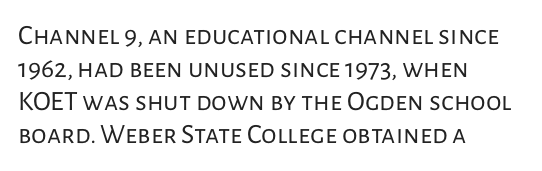
Posture: straight, roman, zero tilt. Has an underline been added? It has not. Line beginnings align vertically; line endings do not. The typeface chosen for these lines omits serifs. Proportional: the letters do not fall into vertical columns. Is the letter spacing exaggerated? No — it looks like the ordinary default.
